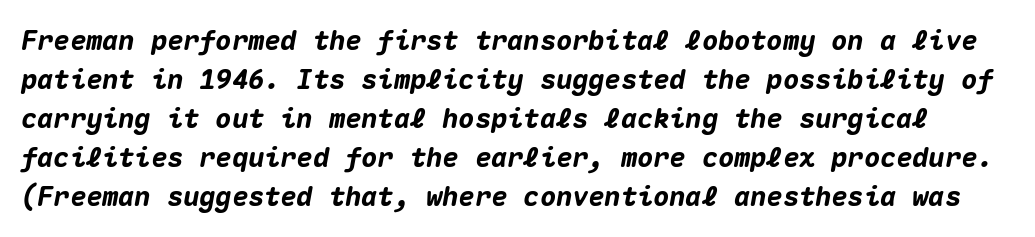
Q: Is the text bold? A: Yes.
Q: Is the text italic (slanted)? A: Yes, it leans right by about 10 degrees.
Q: Is the text underlined? A: No.
Q: Is the spacing between letters normal or unusually wide? A: Normal.
Q: Is the spacing between lines tight, normal or loose? A: Normal.
